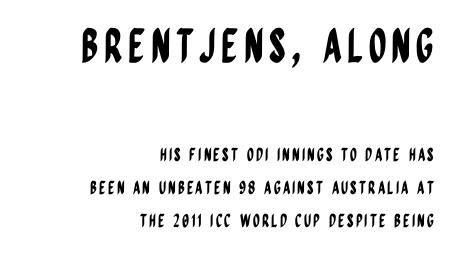
The image shows 46 px condensed sans-serif type, upright; set right-aligned, line spacing 1.83x, not underlined; the first (top) block is 2.56x larger; low stroke contrast and a large x-height.
